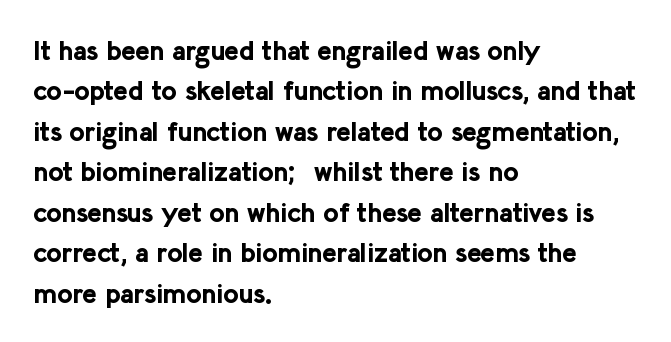
Look at the tracking — it's just the regular setting, nothing added. A classic flush-left, rag-right setting is used for this passage. Lines of text with bare space underneath. The font's upright variant was chosen for this text.
